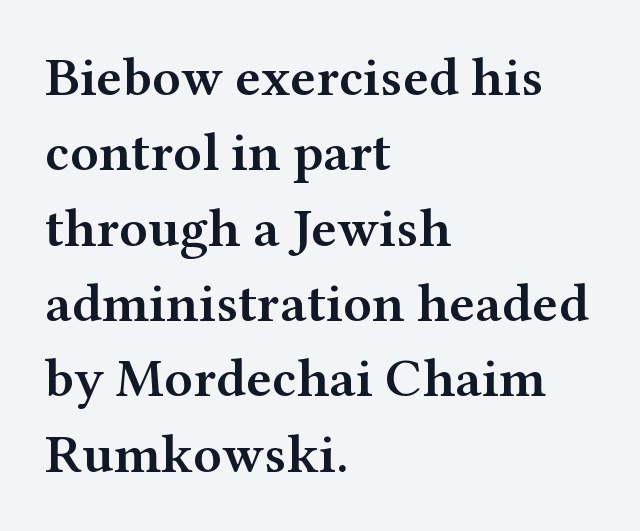
Q: Is the text bold? A: Semi-bold.
Q: Is the text italic (slanted)? A: No, it is upright.
Q: Is the typeface a serif or a sans-serif typeface? A: Serif.
Q: Is the text underlined? A: No.
Q: How is the paragraph aligned? A: Left-aligned.
Q: Is the spacing between letters normal or unusually wide? A: Normal.
Q: Is the spacing between lines tight, normal or loose? A: Normal.
Q: Width (condensed, normal, or wide)? A: Wide.
Q: Stroke contrast? A: Medium.
Q: x-height? A: Medium.
Q: Monospaced? A: No.
